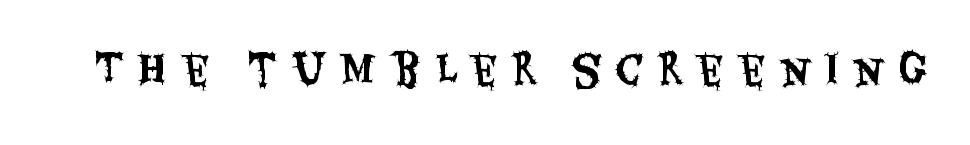
The image shows 39 px condensed sans-serif type, upright; set unusually wide letter spacing (+0.34 em), not underlined; medium stroke contrast and a large x-height.
